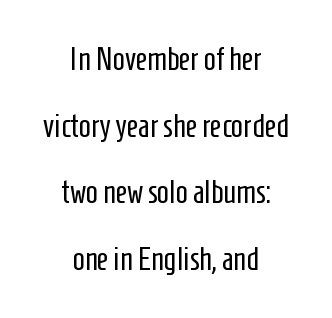
Q: Is the text bold? A: No.
Q: Is the text italic (slanted)? A: No, it is upright.
Q: Is the typeface a serif or a sans-serif typeface? A: Sans-serif.
Q: Is the text underlined? A: No.
Q: How is the paragraph aligned? A: Centered.
Q: Is the spacing between letters normal or unusually wide? A: Normal.
Q: Is the spacing between lines tight, normal or loose? A: Loose.
Q: Width (condensed, normal, or wide)? A: Condensed.
Q: Stroke contrast? A: Low.
Q: x-height? A: Medium.
Q: Monospaced? A: No.
